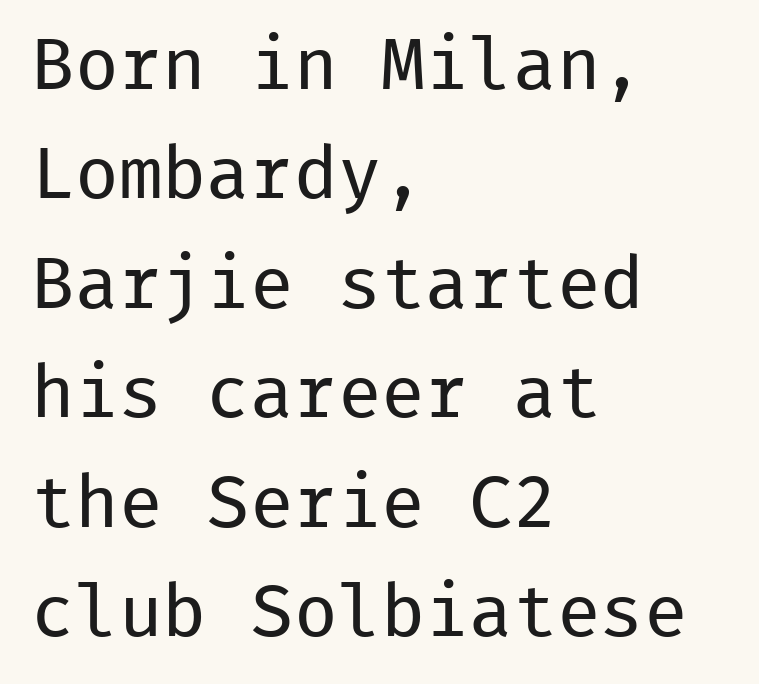
{"serif": "no", "italic": "no", "bold": "no", "weight": "regular", "width": "normal", "stroke_contrast": "low", "x_height": "medium", "monospaced": "yes", "underline": "no", "align": "left", "line_spacing": "normal", "line_spacing_ratio": 1.5, "letter_spacing": "normal", "letter_spacing_em": 0.0, "glyph_px": 73}
